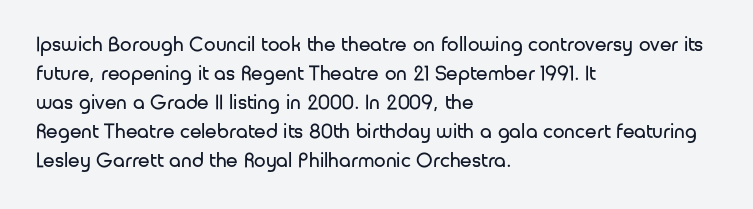
Q: Is the text bold? A: No.
Q: Is the text italic (slanted)? A: No, it is upright.
Q: Is the text underlined? A: No.
Q: How is the paragraph aligned? A: Left-aligned.
Q: Is the spacing between letters normal or unusually wide? A: Normal.
Q: Is the spacing between lines tight, normal or loose? A: Normal.
